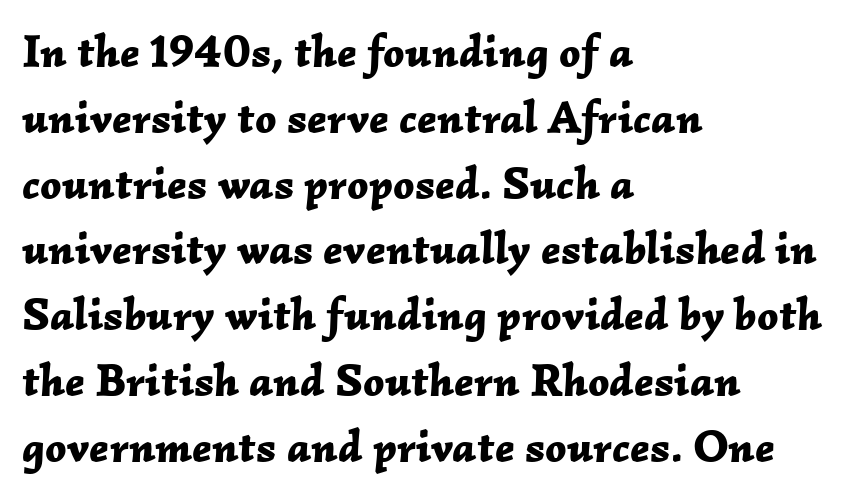
{"italic": "yes", "lean": "right", "slant_degrees": 2, "bold": "yes", "weight": "bold", "width": "normal", "stroke_contrast": "low", "x_height": "medium", "monospaced": "no", "underline": "no", "align": "left", "line_spacing": "normal", "line_spacing_ratio": 1.43, "letter_spacing": "normal", "letter_spacing_em": 0.0, "glyph_px": 46}
